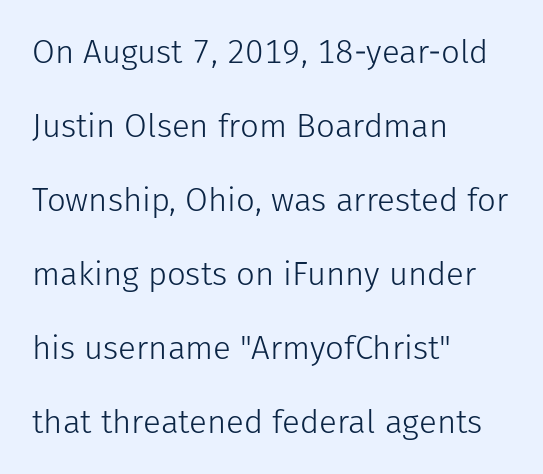
Has an underline been added? It has not. Varying glyph widths throughout — classic text-font behaviour. Weight: in the light-to-regular range. Inter-character spacing is left at the font's built-in metrics.
